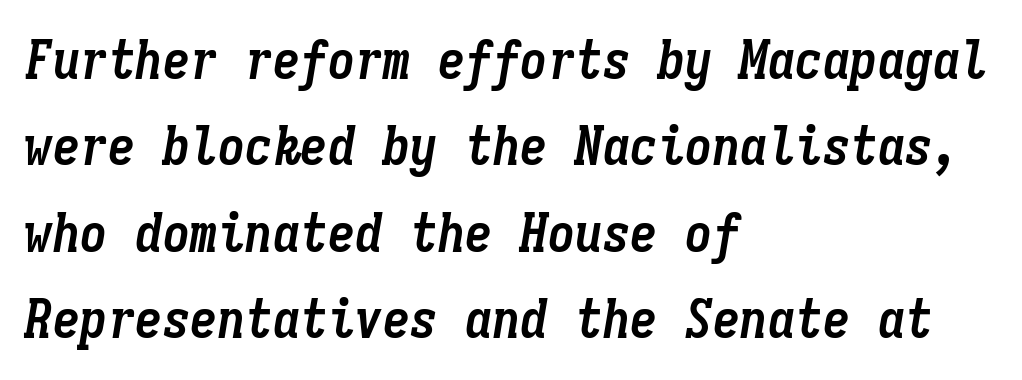
The image shows 55 px semibold, condensed type, italic (leaning right), monospaced; set left-aligned, normal line spacing (1.57x), normal letter spacing, not underlined; low stroke contrast and a medium x-height.
